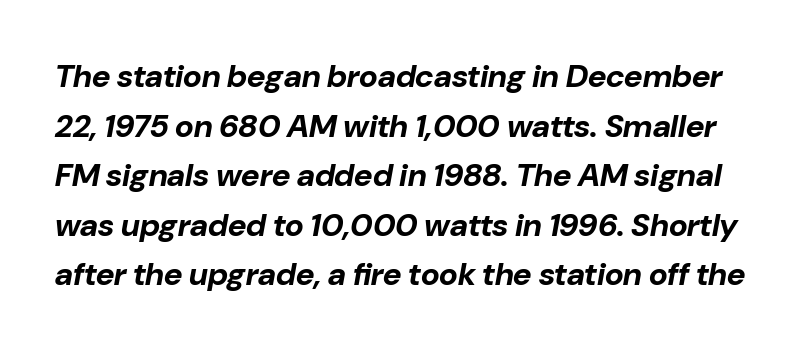
Q: Is the text bold? A: Yes.
Q: Is the text italic (slanted)? A: Yes, it leans right by about 10 degrees.
Q: Is the text underlined? A: No.
Q: Is the spacing between letters normal or unusually wide? A: Normal.
Q: Is the spacing between lines tight, normal or loose? A: Normal.
Q: Width (condensed, normal, or wide)? A: Normal.
Q: Stroke contrast? A: Low.
Q: x-height? A: Medium.
Q: Monospaced? A: No.
